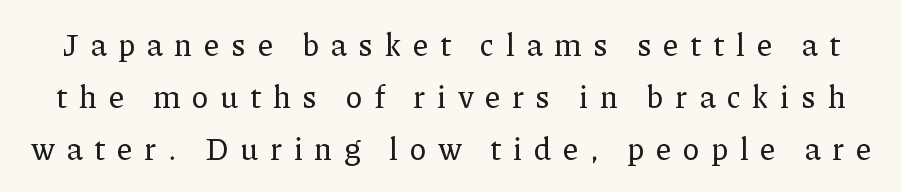
The image shows 31 px serif type, upright; set normal line spacing (1.68x), unusually wide letter spacing (+0.37 em), not underlined; low stroke contrast and a medium x-height.
